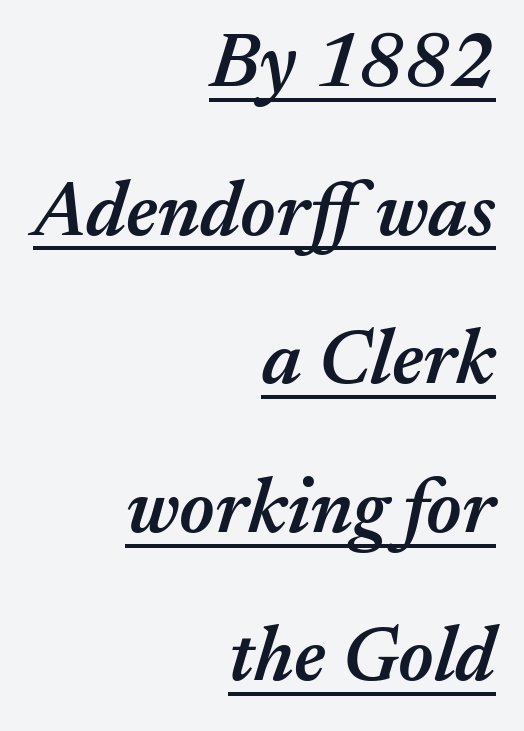
The image shows 77 px semibold type, italic (leaning right); set right-aligned, loose line spacing (1.93x), normal letter spacing, underlined; medium stroke contrast and a medium x-height.
